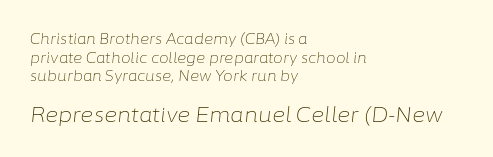
The string is rendered with underlining switched off. In CSS terms this would be text-align: left. This sample uses plain, unmodified letter spacing. Is the lower block the larger one? Yes — the lower block carries the bigger type. Style check: oblique.
